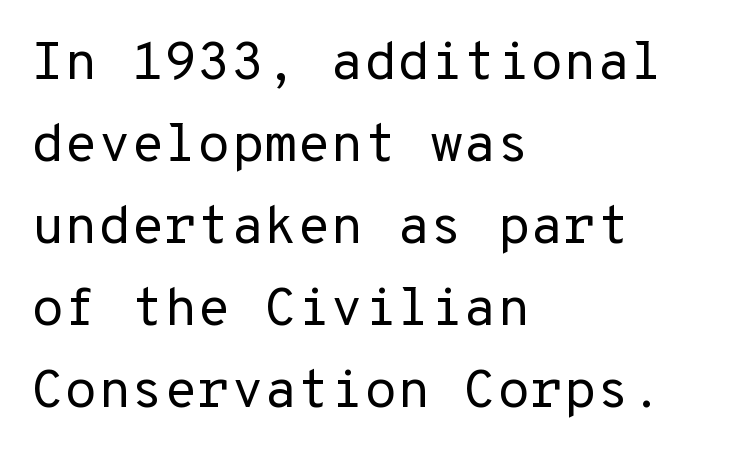
{"serif": "no", "italic": "no", "bold": "no", "weight": "regular", "width": "normal", "stroke_contrast": "low", "x_height": "medium", "monospaced": "yes", "underline": "no", "align": "left", "line_spacing": "normal", "line_spacing_ratio": 1.52, "letter_spacing": "normal", "letter_spacing_em": 0.0, "glyph_px": 54}
